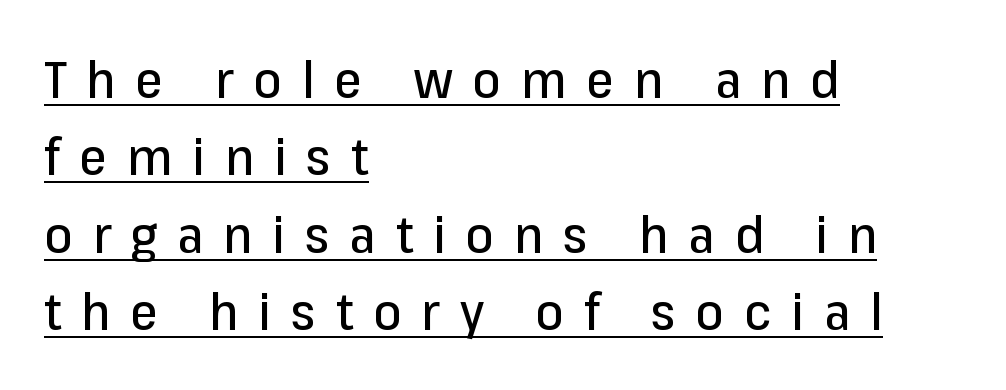
Q: Is the text italic (slanted)? A: No, it is upright.
Q: Is the typeface a serif or a sans-serif typeface? A: Sans-serif.
Q: Is the text underlined? A: Yes.
Q: How is the paragraph aligned? A: Left-aligned.
Q: Is the spacing between letters normal or unusually wide? A: Unusually wide.
Q: Is the spacing between lines tight, normal or loose? A: Normal.
Q: Width (condensed, normal, or wide)? A: Normal.
Q: Stroke contrast? A: Low.
Q: x-height? A: Medium.
Q: Monospaced? A: No.
